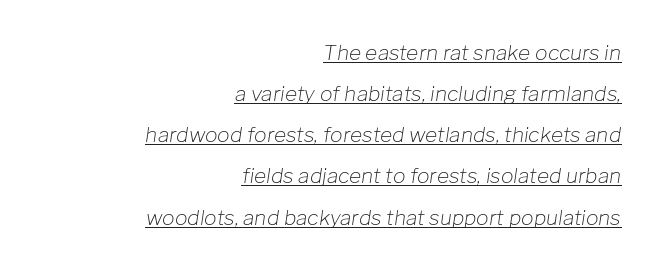
Q: Is the text bold? A: No.
Q: Is the text italic (slanted)? A: Yes, it leans right by about 8 degrees.
Q: Is the text underlined? A: Yes.
Q: How is the paragraph aligned? A: Right-aligned.
Q: Is the spacing between letters normal or unusually wide? A: Normal.
Q: Is the spacing between lines tight, normal or loose? A: Loose.
